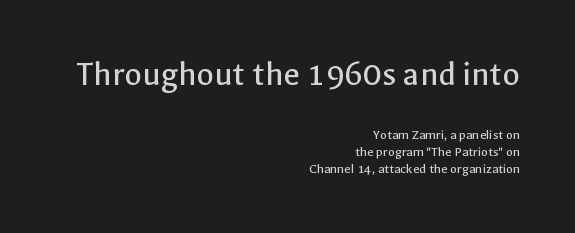
Q: Is the text bold? A: No.
Q: Is the text italic (slanted)? A: No, it is upright.
Q: Is the typeface a serif or a sans-serif typeface? A: Sans-serif.
Q: Is the text underlined? A: No.
Q: How is the paragraph aligned? A: Right-aligned.
Q: Is the spacing between letters normal or unusually wide? A: Normal.
Q: Which block of text is set in a larger size, the first (top) or the second (bottom)? A: The first (top) one.
Q: Width (condensed, normal, or wide)? A: Normal.
Q: x-height? A: Medium.
Q: Monospaced? A: No.
